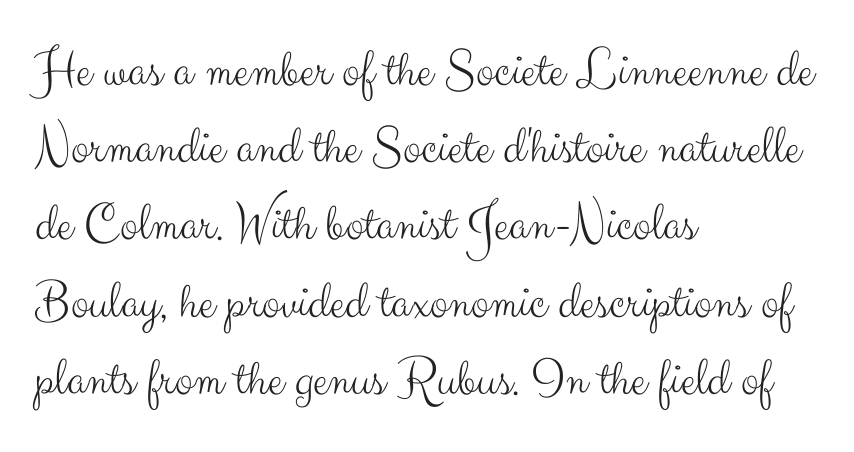
Q: Is the text bold? A: No.
Q: Is the text italic (slanted)? A: Yes.
Q: Is the typeface a serif or a sans-serif typeface? A: Sans-serif.
Q: Is the text underlined? A: No.
Q: How is the paragraph aligned? A: Left-aligned.
Q: Is the spacing between letters normal or unusually wide? A: Normal.
Q: Is the spacing between lines tight, normal or loose? A: Normal.
Q: Width (condensed, normal, or wide)? A: Normal.
Q: Stroke contrast? A: Medium.
Q: x-height? A: Small.
Q: Monospaced? A: No.
